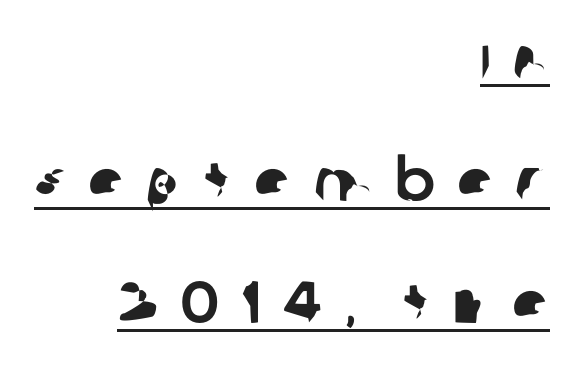
{"serif": "no", "width": "normal", "stroke_contrast": "low", "x_height": "large", "monospaced": "no", "underline": "yes", "align": "right", "line_spacing": "loose", "line_spacing_ratio": 2.07, "letter_spacing": "wide", "letter_spacing_em": 0.37, "glyph_px": 59}
